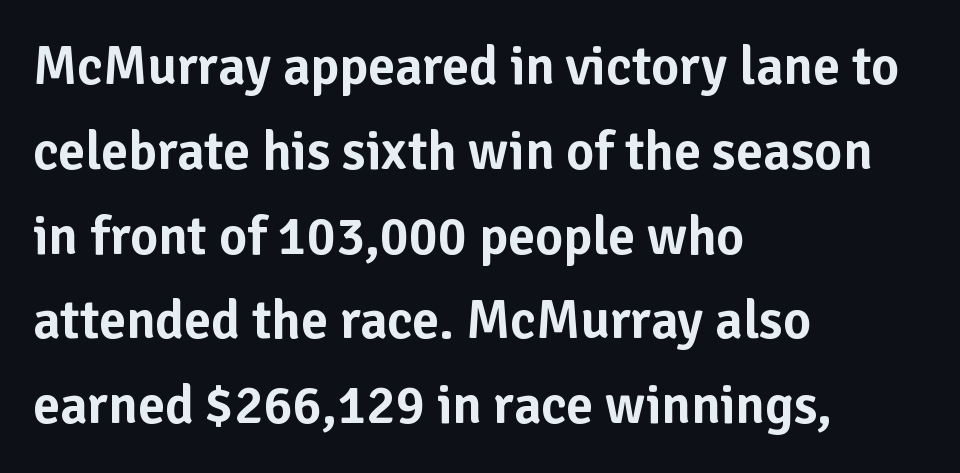
Q: Is the text italic (slanted)? A: No, it is upright.
Q: Is the typeface a serif or a sans-serif typeface? A: Sans-serif.
Q: Is the text underlined? A: No.
Q: How is the paragraph aligned? A: Left-aligned.
Q: Is the spacing between letters normal or unusually wide? A: Normal.
Q: Is the spacing between lines tight, normal or loose? A: Normal.
Q: Width (condensed, normal, or wide)? A: Normal.
Q: Stroke contrast? A: Low.
Q: x-height? A: Medium.
Q: Monospaced? A: No.
